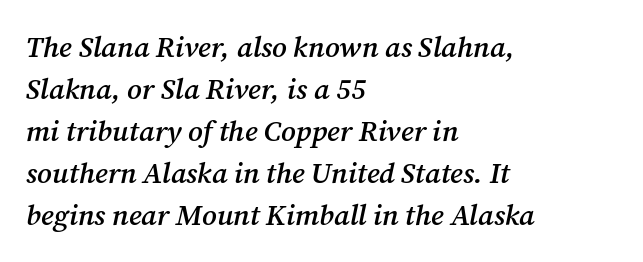
Q: Is the text bold? A: Semi-bold.
Q: Is the text italic (slanted)? A: Yes, it leans right by about 12 degrees.
Q: Is the typeface a serif or a sans-serif typeface? A: Serif.
Q: Is the text underlined? A: No.
Q: How is the paragraph aligned? A: Left-aligned.
Q: Is the spacing between letters normal or unusually wide? A: Normal.
Q: Is the spacing between lines tight, normal or loose? A: Normal.
Q: Width (condensed, normal, or wide)? A: Normal.
Q: Stroke contrast? A: Medium.
Q: x-height? A: Medium.
Q: Monospaced? A: No.
